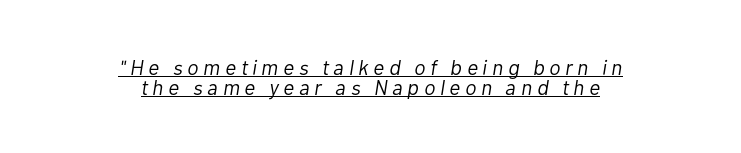
The letters are spread apart with noticeably loose tracking. The passage shown is underscored from start to finish. Designer's note — italics engaged. If you folded the block vertically in half, each line would mirror itself in length. The lines are packed closely together with very little leading. Heaviness? Minimal to ordinary, like unemphasized prose.
